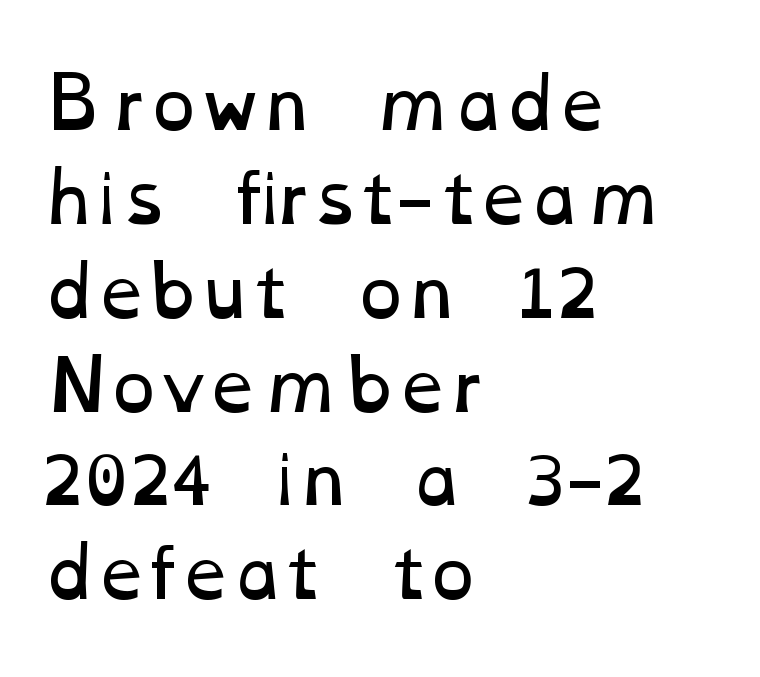
The passage is arranged the way most books set body copy — flush left. Vertical stems look standard width or narrower in stroke. Letters rest on an invisible, unmarked baseline. Character widths vary here, with narrow letters taking less room than wide ones. The rows are spaced the way most documents space them.
